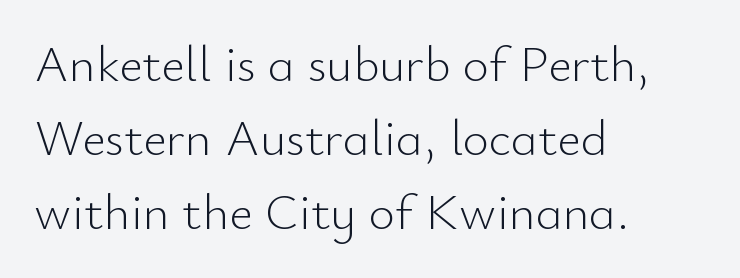
{"serif": "no", "italic": "no", "bold": "no", "weight": "light", "width": "normal", "stroke_contrast": "low", "x_height": "small", "monospaced": "no", "underline": "no", "align": "left", "line_spacing": "normal", "line_spacing_ratio": 1.45, "letter_spacing": "normal", "letter_spacing_em": 0.0, "glyph_px": 51}
